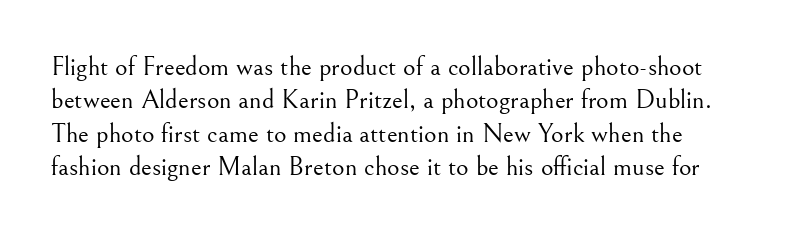
{"italic": "no", "bold": "no", "underline": "no", "line_spacing_ratio": 1.24, "letter_spacing": "normal", "letter_spacing_em": 0.0, "glyph_px": 27}
